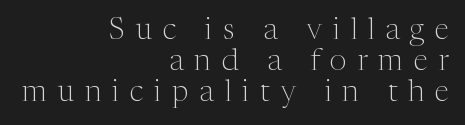
{"serif": "yes", "italic": "no", "bold": "no", "weight": "light", "width": "normal", "stroke_contrast": "medium", "x_height": "medium", "monospaced": "no", "underline": "no", "align": "right", "line_spacing": "tight", "line_spacing_ratio": 1.03, "letter_spacing": "wide", "letter_spacing_em": 0.36, "glyph_px": 30}
